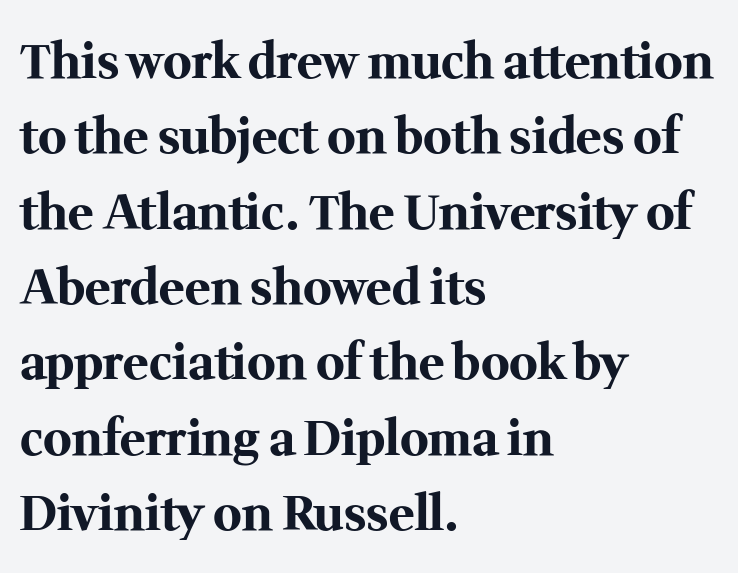
{"serif": "yes", "italic": "no", "bold": "yes", "weight": "bold", "width": "normal", "stroke_contrast": "medium", "x_height": "medium", "monospaced": "no", "underline": "no", "align": "left", "line_spacing": "normal", "line_spacing_ratio": 1.57, "letter_spacing": "normal", "letter_spacing_em": 0.0, "glyph_px": 48}
